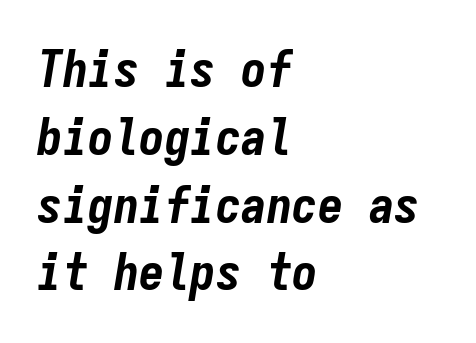
The image shows 51 px bold, condensed type, italic (leaning right), monospaced; set left-aligned, normal line spacing (1.33x), normal letter spacing, not underlined; low stroke contrast and a medium x-height.
